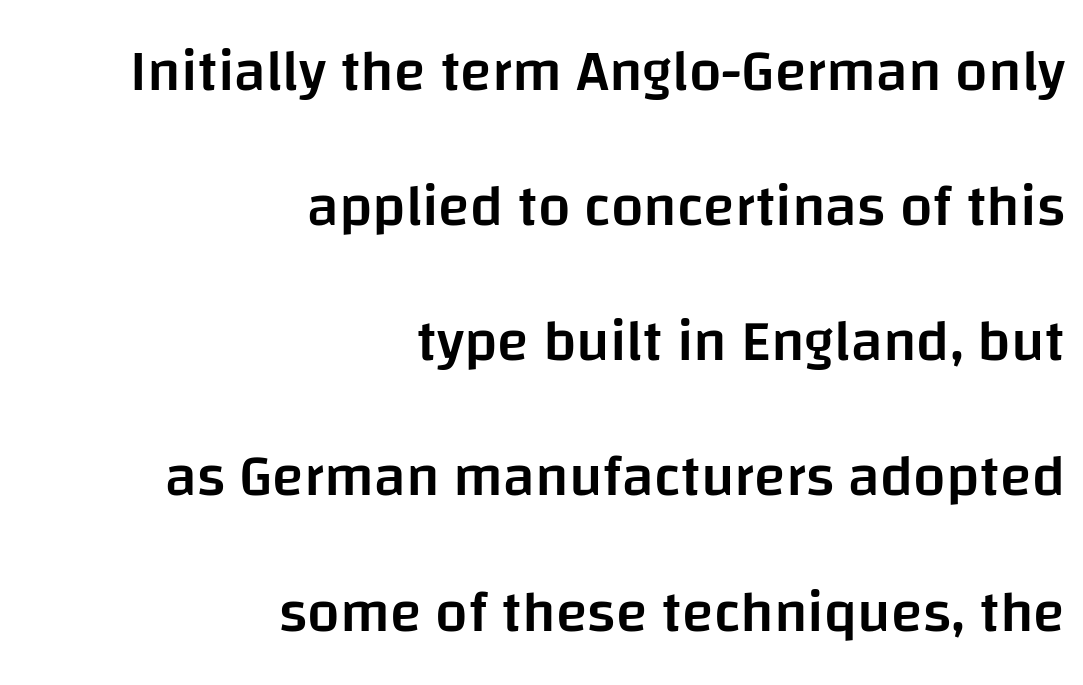
{"serif": "no", "italic": "no", "bold": "semi", "weight": "semibold", "width": "normal", "stroke_contrast": "low", "x_height": "large", "monospaced": "no", "underline": "no", "align": "right", "line_spacing": "loose", "line_spacing_ratio": 2.33, "letter_spacing": "normal", "letter_spacing_em": 0.0, "glyph_px": 58}
